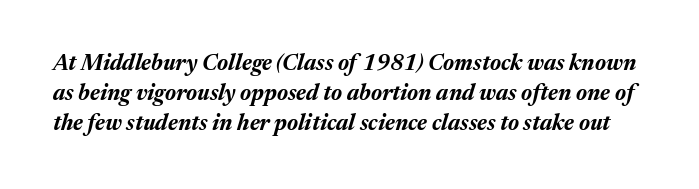
A normal amount of white space separates one row of letters from the next. The tracking reads as untouched default to a designer's eye. The letters are slanted; this is an italic face. Only glyphs here, with clear space below each row. These lines carry a lot of weight — the face is fully bold.
